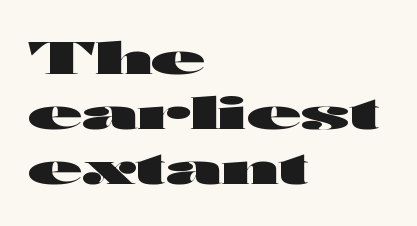
{"serif": "no", "italic": "no", "bold": "yes", "weight": "heavy", "width": "wide", "stroke_contrast": "high", "x_height": "medium", "monospaced": "no", "underline": "no", "align": "left", "line_spacing": "normal", "line_spacing_ratio": 1.25, "letter_spacing": "normal", "letter_spacing_em": 0.0, "glyph_px": 44}
